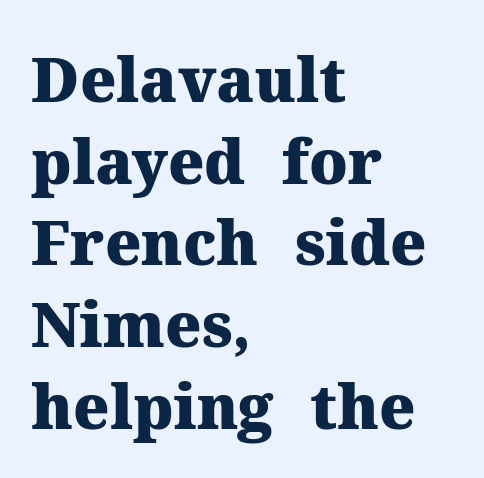
Q: Is the text bold? A: Yes.
Q: Is the text italic (slanted)? A: No, it is upright.
Q: Is the typeface a serif or a sans-serif typeface? A: Serif.
Q: Is the text underlined? A: No.
Q: How is the paragraph aligned? A: Left-aligned.
Q: Is the spacing between letters normal or unusually wide? A: Normal.
Q: Is the spacing between lines tight, normal or loose? A: Normal.
Q: Width (condensed, normal, or wide)? A: Normal.
Q: Stroke contrast? A: Medium.
Q: x-height? A: Medium.
Q: Monospaced? A: No.
